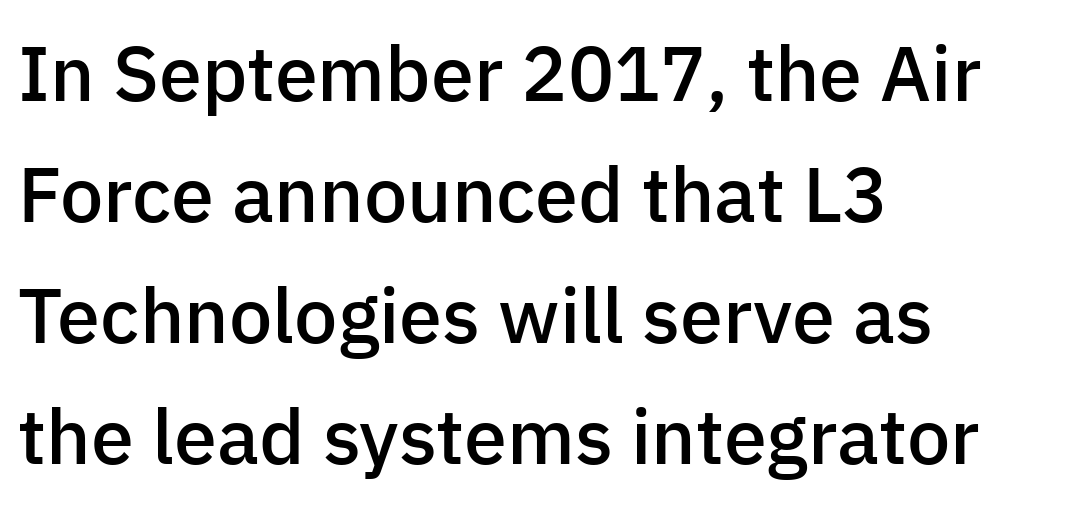
The image shows 77 px semibold sans-serif type, upright; set left-aligned, normal line spacing (1.57x), normal letter spacing, not underlined; low stroke contrast and a medium x-height.
